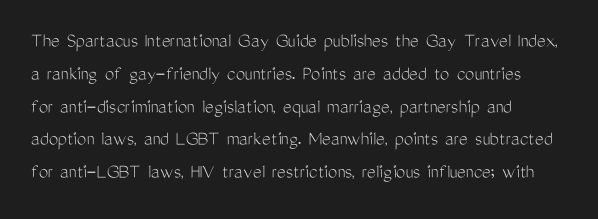
{"italic": "no", "bold": "no", "underline": "no", "align": "left", "line_spacing": "normal", "line_spacing_ratio": 1.56, "letter_spacing": "normal", "letter_spacing_em": 0.0, "glyph_px": 21}
